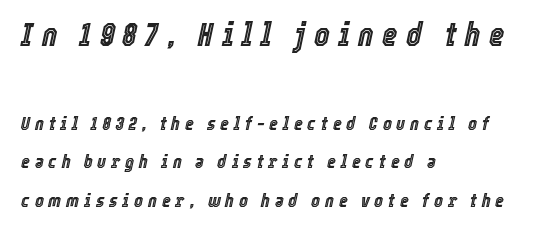
Vertical spacing — loose. Which chunk is bigger? The first one — the top block dwarfs the bottom. This rendering features lettering with no underline. A typesetter would call this proportional, since set widths differ per character.
